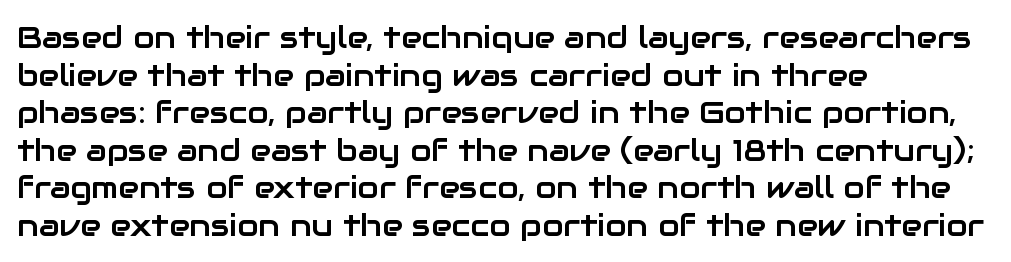
Q: Is the text italic (slanted)? A: No, it is upright.
Q: Is the typeface a serif or a sans-serif typeface? A: Sans-serif.
Q: Is the text underlined? A: No.
Q: How is the paragraph aligned? A: Left-aligned.
Q: Is the spacing between letters normal or unusually wide? A: Normal.
Q: Width (condensed, normal, or wide)? A: Normal.
Q: Stroke contrast? A: Low.
Q: x-height? A: Medium.
Q: Monospaced? A: No.
